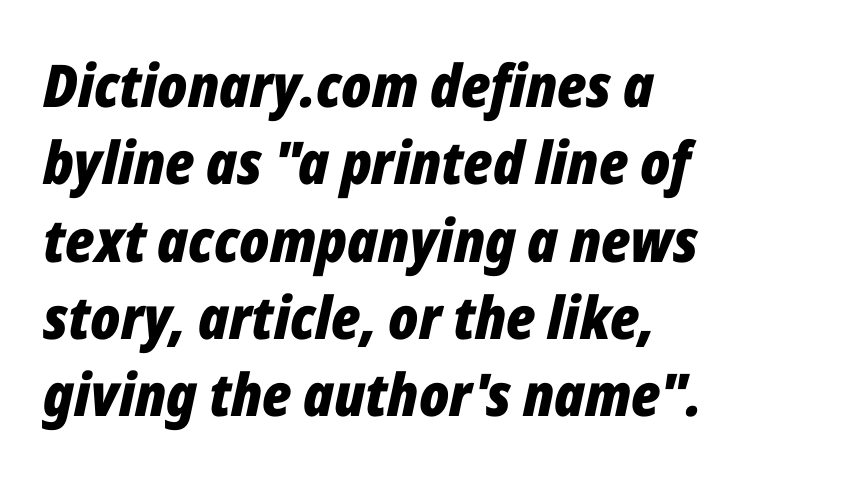
{"italic": "yes", "lean": "right", "slant_degrees": 12, "bold": "yes", "weight": "bold", "width": "condensed", "stroke_contrast": "low", "x_height": "medium", "monospaced": "no", "underline": "no", "align": "left", "line_spacing": "normal", "line_spacing_ratio": 1.31, "letter_spacing": "normal", "letter_spacing_em": 0.0, "glyph_px": 59}
